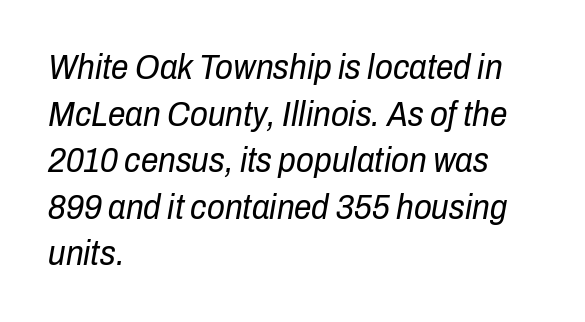
Vertical spacing — default. The rendering uses natural spacing where letterforms have individual widths. The rendering anchors every line to the left-hand side. Italic? Definitely — the glyphs are oblique. A typesetter would call this zero additional tracking.
